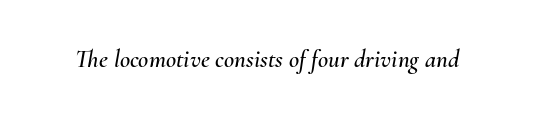
Q: Is the text italic (slanted)? A: Yes, it leans right by about 10 degrees.
Q: Is the text underlined? A: No.
Q: Is the spacing between letters normal or unusually wide? A: Normal.
